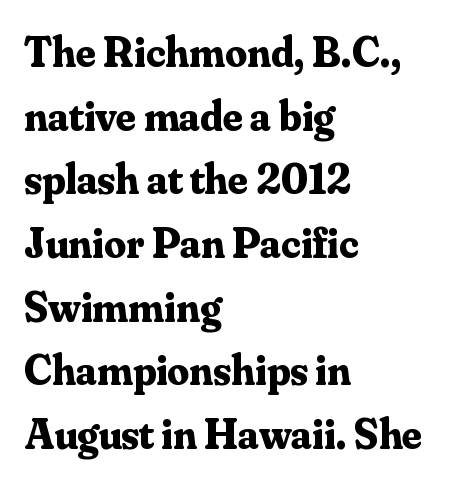
{"serif": "yes", "italic": "no", "bold": "yes", "weight": "bold", "width": "normal", "stroke_contrast": "medium", "x_height": "small", "monospaced": "no", "underline": "no", "align": "left", "line_spacing": "normal", "line_spacing_ratio": 1.48, "letter_spacing": "normal", "letter_spacing_em": 0.0, "glyph_px": 43}
